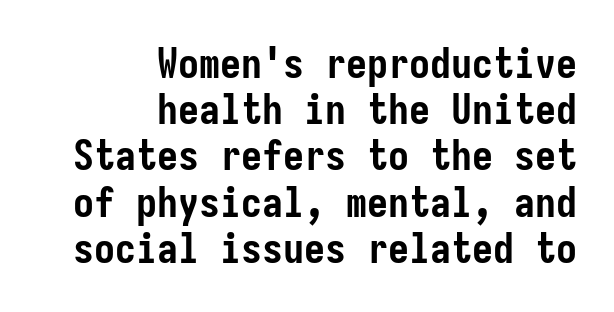
The image shows 42 px semibold, condensed sans-serif type, upright; set right-aligned, tight line spacing (1.1x), normal letter spacing, not underlined; low stroke contrast and a medium x-height.
